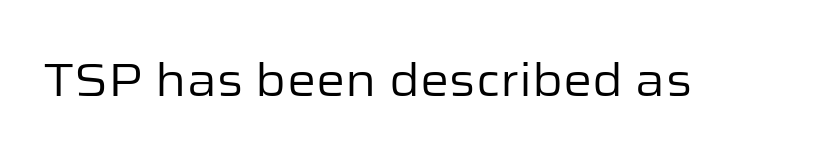
Nothing heavy about these letters — not bold at all. Rule under the text: the space is simply empty. Standard letterfit; no display-style spreading of the glyphs. The rendering uses natural spacing where letterforms have individual widths. You can tell from the bare stems that sans-serif type was used.
